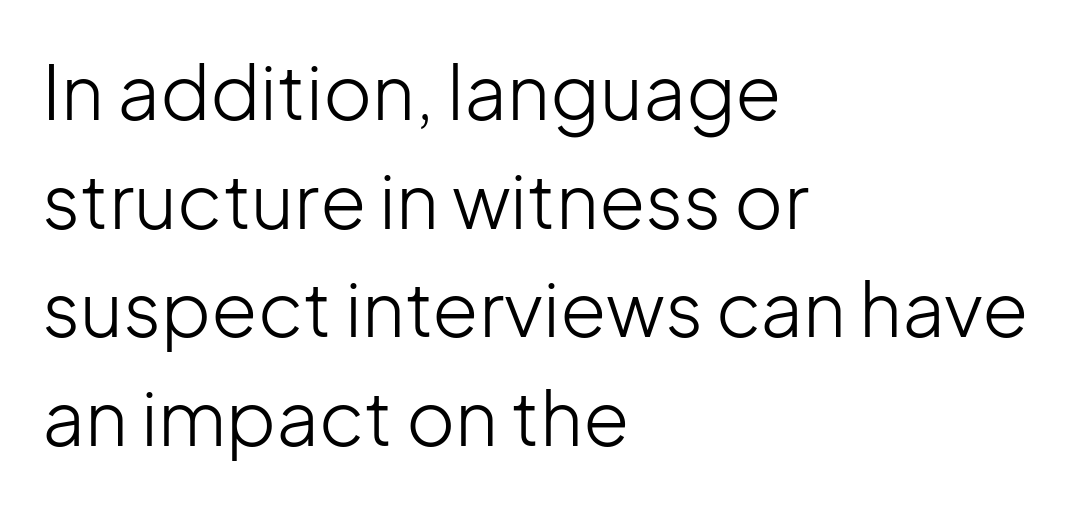
There is no visible air inserted between adjacent glyphs. Rendered with straight, roman letterforms. The ragged edge is on the right, which tells us the setting is flush left. Anything drawn beneath the words? Only blank space.
